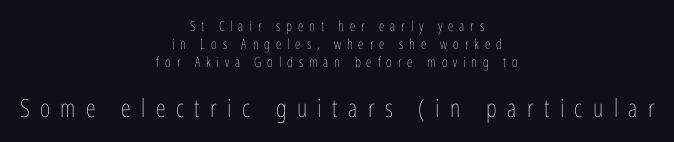
{"italic": "no", "bold": "no", "underline": "no", "align": "center", "line_spacing": "normal", "line_spacing_ratio": 1.29, "letter_spacing": "wide", "letter_spacing_em": 0.42, "larger_block": "second", "size_ratio": 1.79, "glyph_px": 25}
